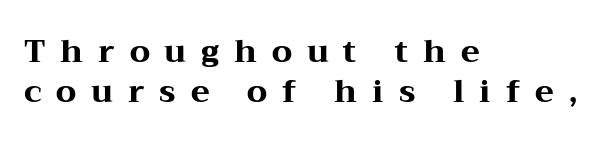
The image shows 31 px heavy, wide serif type, upright; set left-aligned, normal line spacing (1.29x), unusually wide letter spacing (+0.48 em), not underlined; medium stroke contrast and a medium x-height.
